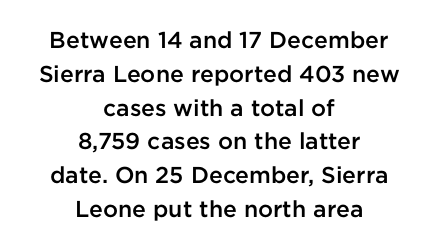
{"italic": "no", "bold": "semi", "underline": "no", "align": "center", "line_spacing": "normal", "line_spacing_ratio": 1.47, "letter_spacing": "normal", "letter_spacing_em": 0.0, "glyph_px": 23}
